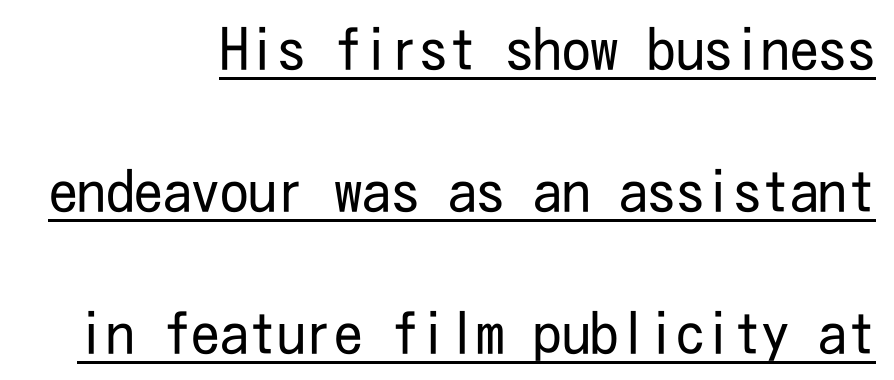
Short note: letters normally spaced. The paragraph shown leans on its right margin. You can tell it's not italic because the verticals are truly vertical. The rendering uses a large line-height, opening up the rows. Notice how a bar underscores the lettering throughout. Letterform terminals end flat and unadorned throughout the passage.
